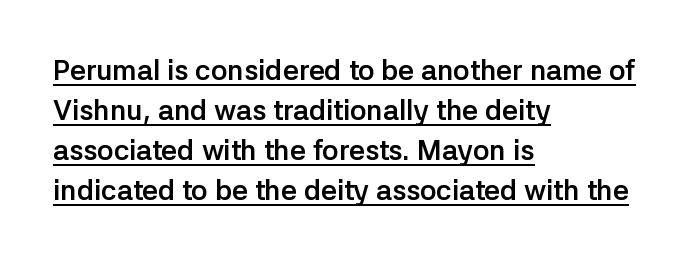
Q: Is the text bold? A: Yes.
Q: Is the text italic (slanted)? A: No, it is upright.
Q: Is the typeface a serif or a sans-serif typeface? A: Sans-serif.
Q: Is the text underlined? A: Yes.
Q: How is the paragraph aligned? A: Left-aligned.
Q: Is the spacing between letters normal or unusually wide? A: Normal.
Q: Is the spacing between lines tight, normal or loose? A: Normal.
Q: Width (condensed, normal, or wide)? A: Normal.
Q: Stroke contrast? A: Low.
Q: x-height? A: Medium.
Q: Monospaced? A: No.
